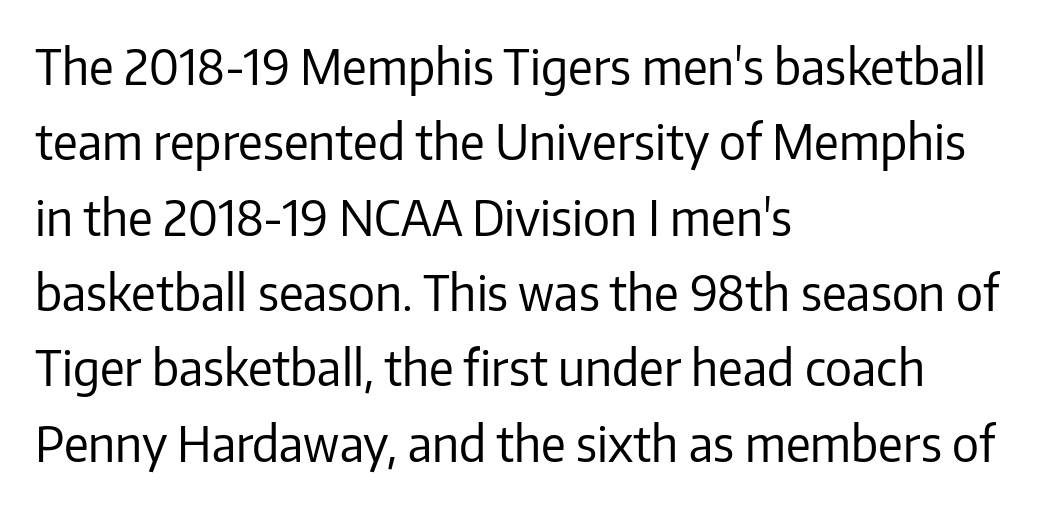
The image shows 48 px regular-weight sans-serif type, upright; set left-aligned, normal line spacing (1.57x), normal letter spacing, not underlined; low stroke contrast and a medium x-height.
